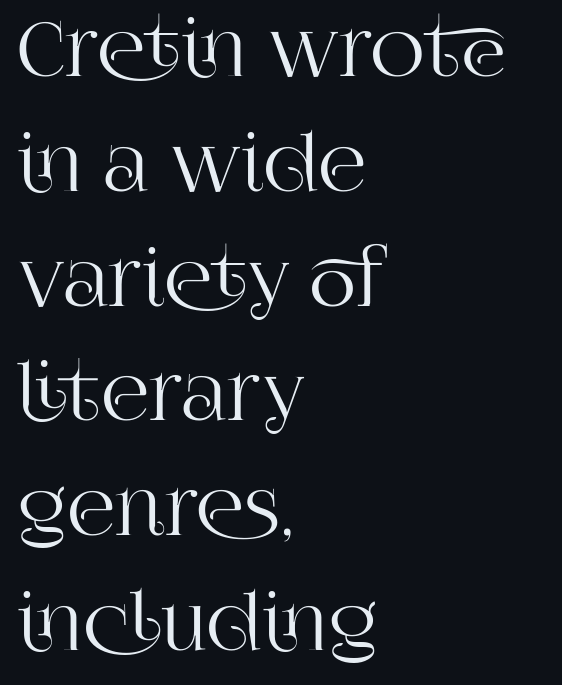
Visually the block forms a straight wall on the left and a jagged coastline on the right. The space between consecutive lines is moderate. The characters display serif detailing at their extremities. The letterforms sit shoulder to shoulder at normal distance. Think of a printed novel: that variable character pitch is what you see here.
